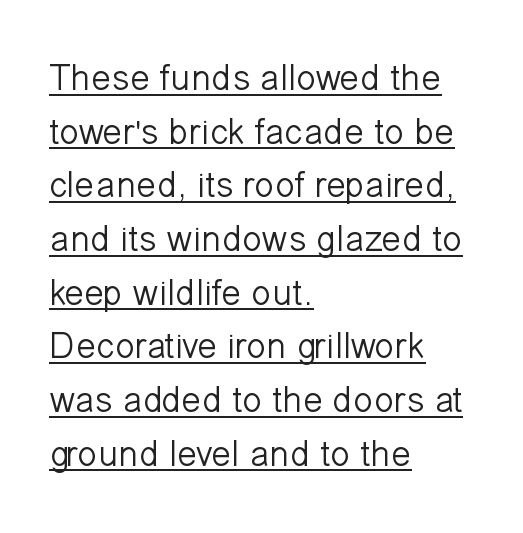
{"serif": "no", "italic": "no", "bold": "no", "weight": "light", "width": "normal", "stroke_contrast": "low", "x_height": "medium", "monospaced": "no", "underline": "yes", "align": "left", "line_spacing": "normal", "line_spacing_ratio": 1.45, "letter_spacing": "normal", "letter_spacing_em": 0.0, "glyph_px": 37}
